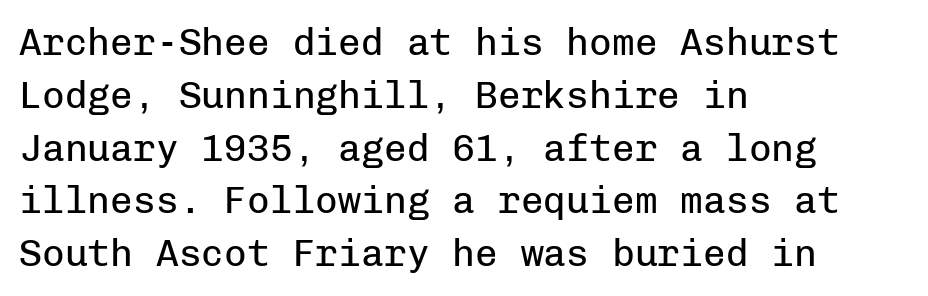
The image shows 38 px regular-weight sans-serif type, upright, monospaced; set left-aligned, normal line spacing (1.39x), normal letter spacing, not underlined; low stroke contrast and a medium x-height.
